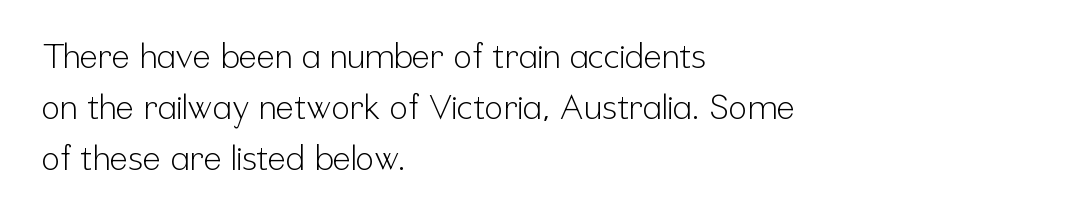
The image shows 34 px light, condensed sans-serif type, upright; set left-aligned, normal line spacing (1.5x), normal letter spacing, not underlined; low stroke contrast and a medium x-height.
